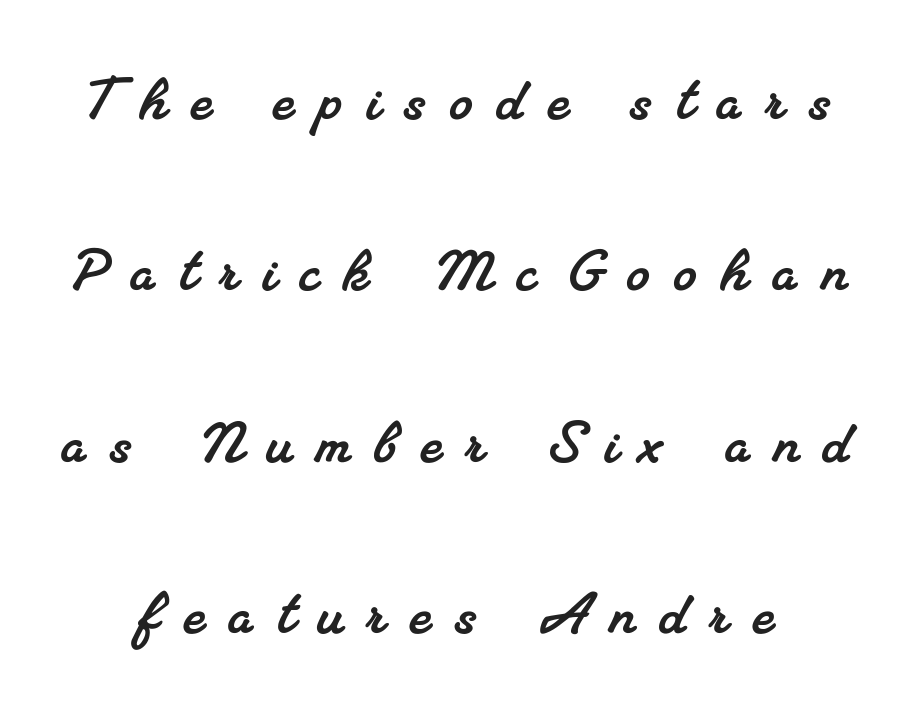
Look at the tracking — it's clearly loosened, letters drifting apart. Underline: absent. The passage shown is typeset with a serif family. The designer dialed line spacing up above the default.
